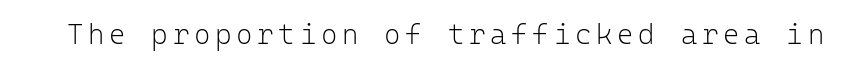
Weight: in the light-to-regular range. Type without underlining. Fixed-width glyphs throughout — classic coding-font behaviour. Are there feet on the stems? There aren't — it's a sans.
